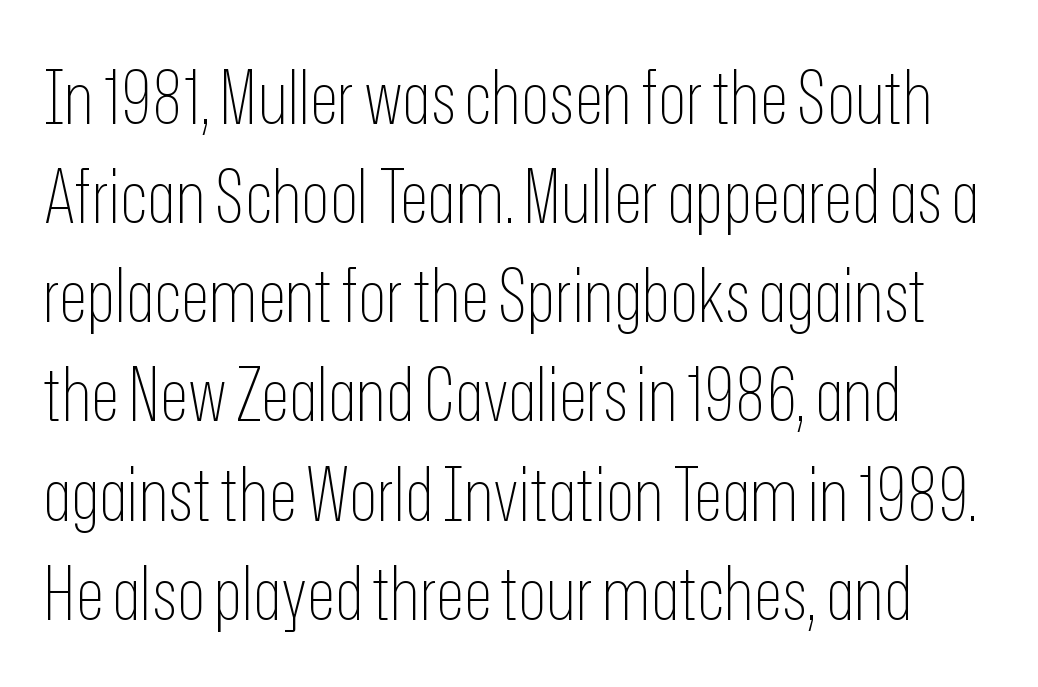
A quiet, ordinary-to-light weight characterises the typeface. Is there any slant? The stems are plumb. Here the glyphs are tracked normally, forming tight word shapes. Are there feet on the stems? There aren't — it's a sans. Whoever set this chose a conventional vertical rhythm.
